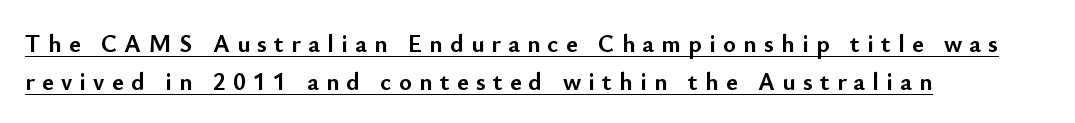
Q: Is the text bold? A: Yes.
Q: Is the text italic (slanted)? A: No, it is upright.
Q: Is the text underlined? A: Yes.
Q: How is the paragraph aligned? A: Left-aligned.
Q: Is the spacing between letters normal or unusually wide? A: Unusually wide.
Q: Is the spacing between lines tight, normal or loose? A: Normal.
